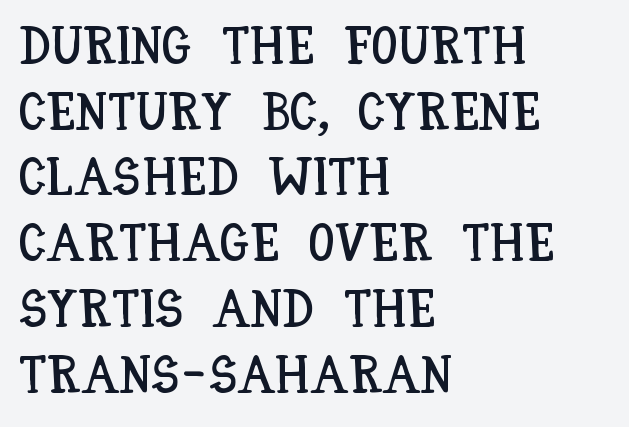
Q: Is the text italic (slanted)? A: No, it is upright.
Q: Is the text underlined? A: No.
Q: How is the paragraph aligned? A: Left-aligned.
Q: Is the spacing between letters normal or unusually wide? A: Normal.
Q: Width (condensed, normal, or wide)? A: Condensed.
Q: Stroke contrast? A: Low.
Q: x-height? A: Large.
Q: Monospaced? A: No.
